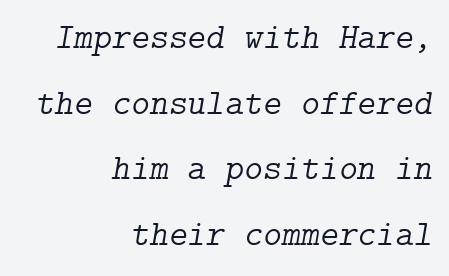
{"serif": "yes", "italic": "yes", "lean": "right", "slant_degrees": 9, "bold": "no", "weight": "light", "width": "normal", "stroke_contrast": "low", "x_height": "medium", "underline": "no", "align": "right", "line_spacing_ratio": 1.82, "letter_spacing": "normal", "letter_spacing_em": 0.0, "glyph_px": 36}
